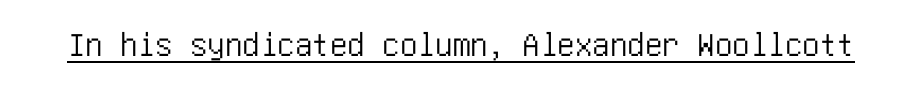
The lettering is marked with a stroke running underneath it. Designer's note — italics off, roman on. Nothing unusual about the tracking: characters are spaced as the font intends. Each letter's strokes conclude bluntly, with no projecting serifs.
